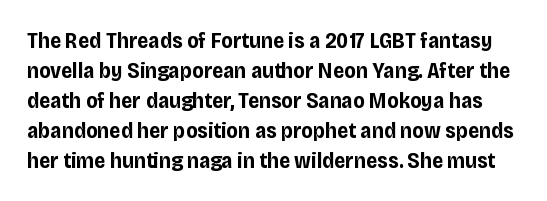
The image shows 22 px bold type, upright; set normal line spacing (1.36x), normal letter spacing, not underlined.
